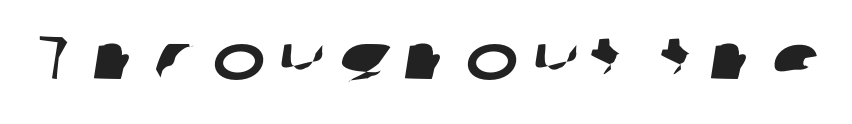
Nothing sits at the stroke ends, so this counts as sans-serif. Tracking here is generous; glyphs stand well apart from one another. The glyphs are unaccompanied by any horizontal stroke below them. Here the designer chose a conventional face with non-uniform glyph widths.
